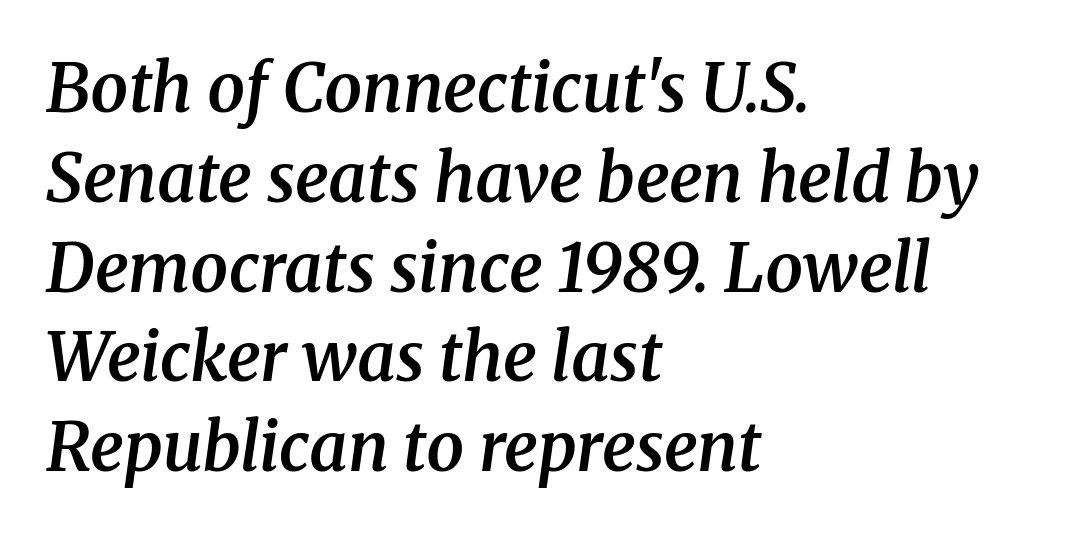
Q: Is the text bold? A: Semi-bold.
Q: Is the text italic (slanted)? A: Yes, it leans right by about 8 degrees.
Q: Is the typeface a serif or a sans-serif typeface? A: Serif.
Q: Is the text underlined? A: No.
Q: How is the paragraph aligned? A: Left-aligned.
Q: Is the spacing between letters normal or unusually wide? A: Normal.
Q: Is the spacing between lines tight, normal or loose? A: Normal.
Q: Width (condensed, normal, or wide)? A: Normal.
Q: Stroke contrast? A: Medium.
Q: x-height? A: Medium.
Q: Monospaced? A: No.
